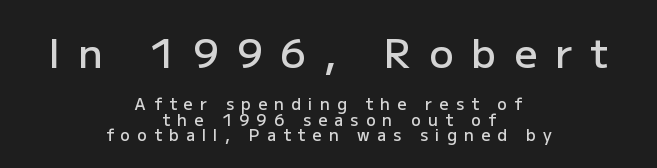
Q: Is the text bold? A: Semi-bold.
Q: Is the text italic (slanted)? A: No, it is upright.
Q: Is the typeface a serif or a sans-serif typeface? A: Sans-serif.
Q: Is the text underlined? A: No.
Q: How is the paragraph aligned? A: Centered.
Q: Is the spacing between letters normal or unusually wide? A: Unusually wide.
Q: Is the spacing between lines tight, normal or loose? A: Tight.
Q: Which block of text is set in a larger size, the first (top) or the second (bottom)? A: The first (top) one.
Q: Width (condensed, normal, or wide)? A: Normal.
Q: Stroke contrast? A: Low.
Q: x-height? A: Medium.
Q: Monospaced? A: No.
